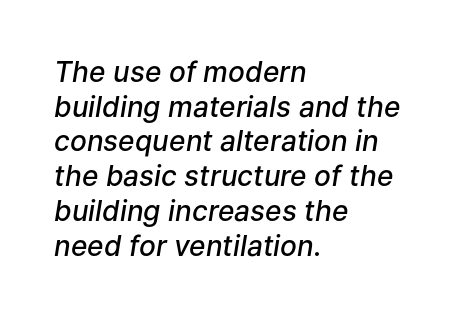
{"italic": "yes", "lean": "right", "slant_degrees": 9, "bold": "semi", "weight": "semibold", "width": "normal", "stroke_contrast": "low", "x_height": "medium", "monospaced": "no", "underline": "no", "align": "left", "line_spacing_ratio": 1.24, "letter_spacing": "normal", "letter_spacing_em": 0.0, "glyph_px": 28}
